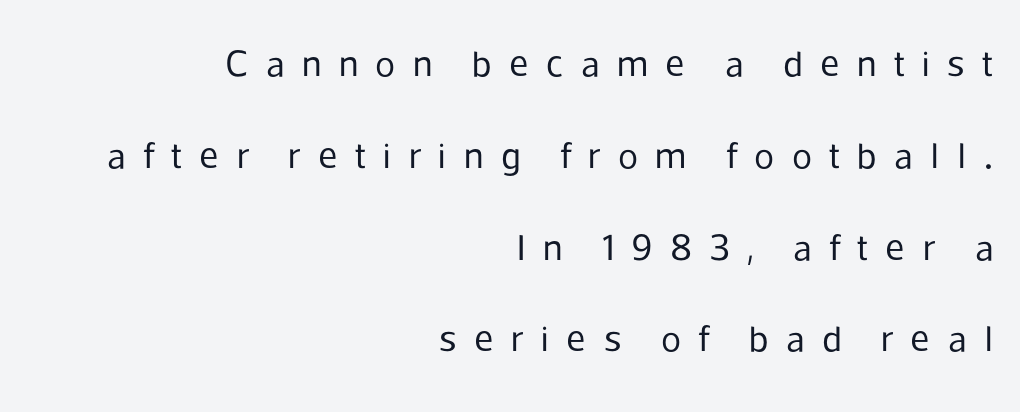
Notice the wide empty band between every row — that's loose leading. Every stem runs plumb, perpendicular to the baseline. This rendering uses right alignment, leaving the left contour irregular. Summary of weight: not heavy and not bold. Decoration check: the copy has no underline.
